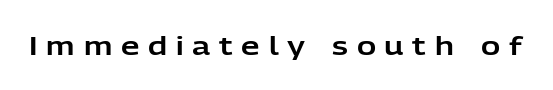
The letters stand upright; this is a roman face. How are the letters spaced? Widely, with obvious added tracking. Type without underlining.
